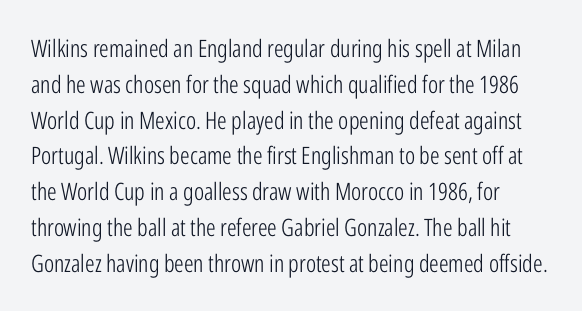
The image shows 24 px text type, upright; set normal line spacing (1.49x), normal letter spacing, not underlined.
